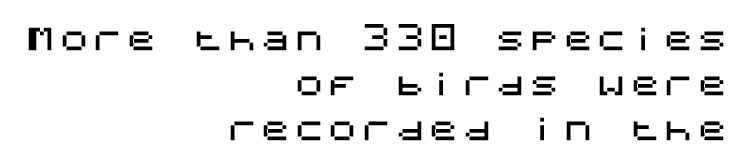
Q: Is the text italic (slanted)? A: No, it is upright.
Q: Is the typeface a serif or a sans-serif typeface? A: Sans-serif.
Q: Is the text underlined? A: No.
Q: How is the paragraph aligned? A: Right-aligned.
Q: Is the spacing between lines tight, normal or loose? A: Normal.
Q: Width (condensed, normal, or wide)? A: Normal.
Q: Stroke contrast? A: Medium.
Q: x-height? A: Large.
